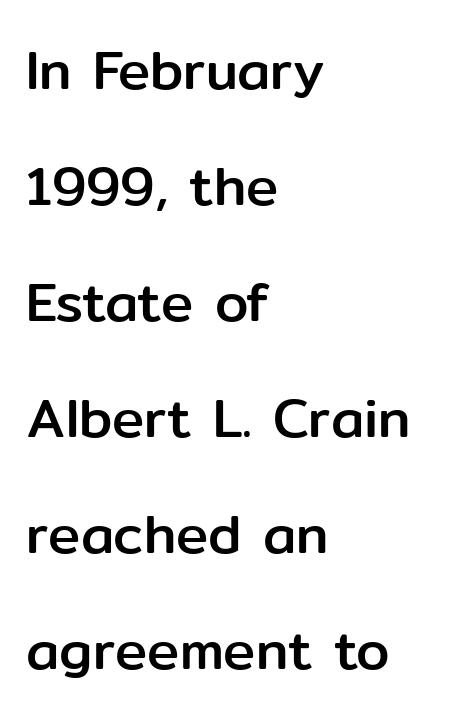
Q: Is the text italic (slanted)? A: No, it is upright.
Q: Is the typeface a serif or a sans-serif typeface? A: Sans-serif.
Q: Is the text underlined? A: No.
Q: How is the paragraph aligned? A: Left-aligned.
Q: Is the spacing between letters normal or unusually wide? A: Normal.
Q: Is the spacing between lines tight, normal or loose? A: Loose.
Q: Width (condensed, normal, or wide)? A: Normal.
Q: Stroke contrast? A: Low.
Q: x-height? A: Medium.
Q: Monospaced? A: No.
